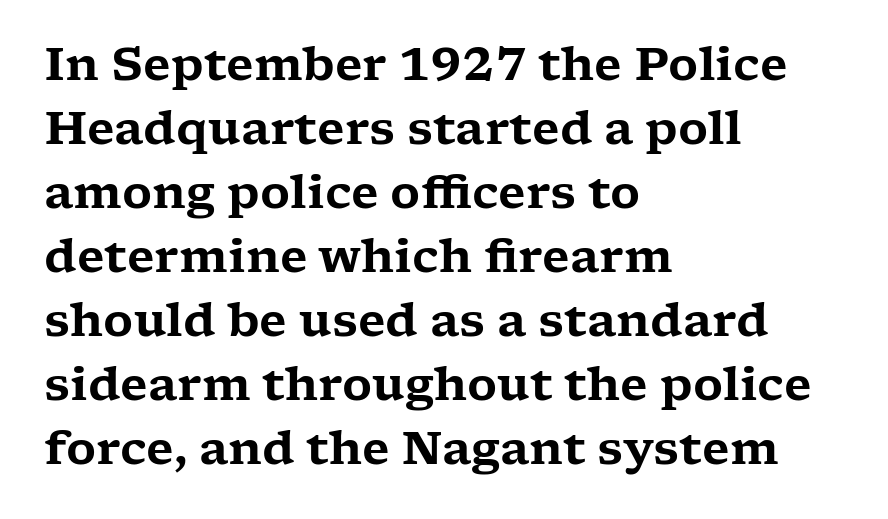
Q: Is the text italic (slanted)? A: No, it is upright.
Q: Is the typeface a serif or a sans-serif typeface? A: Serif.
Q: Is the text underlined? A: No.
Q: How is the paragraph aligned? A: Left-aligned.
Q: Is the spacing between letters normal or unusually wide? A: Normal.
Q: Is the spacing between lines tight, normal or loose? A: Normal.
Q: Width (condensed, normal, or wide)? A: Wide.
Q: Stroke contrast? A: Low.
Q: x-height? A: Medium.
Q: Monospaced? A: No.
